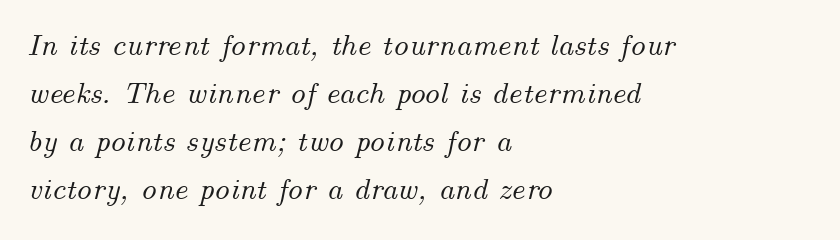
The lines in this sample share a left origin and differ only in where they stop. The tracking reads as untouched default to a designer's eye. The lines sit at an ordinary, default distance from one another. Is this a fixed-width face? No — the glyphs have proportional, varying widths.
